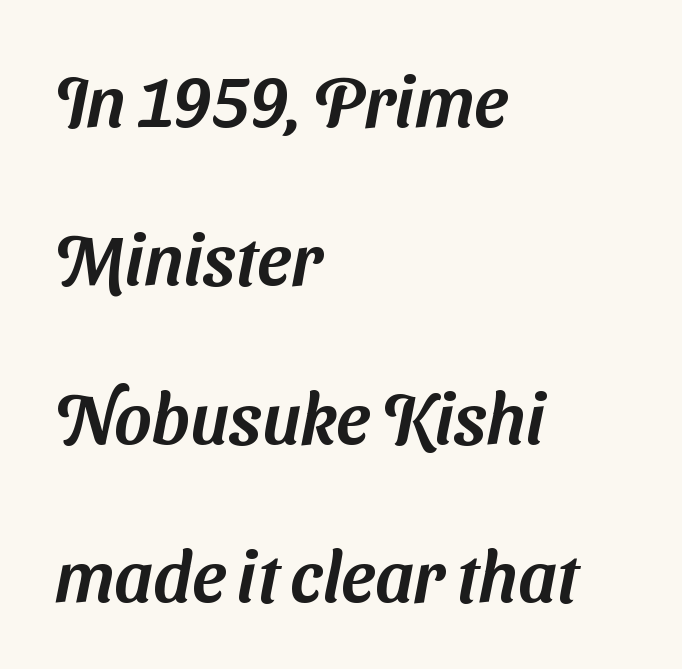
The image shows 71 px sans-serif type; set left-aligned, loose line spacing (2.23x), normal letter spacing, not underlined; medium stroke contrast and a medium x-height.
